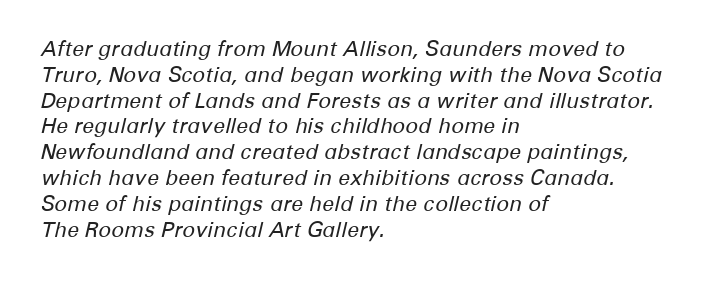
Q: Is the text bold? A: No.
Q: Is the text italic (slanted)? A: Yes, it leans right by about 12 degrees.
Q: Is the text underlined? A: No.
Q: How is the paragraph aligned? A: Left-aligned.
Q: Is the spacing between letters normal or unusually wide? A: Normal.
